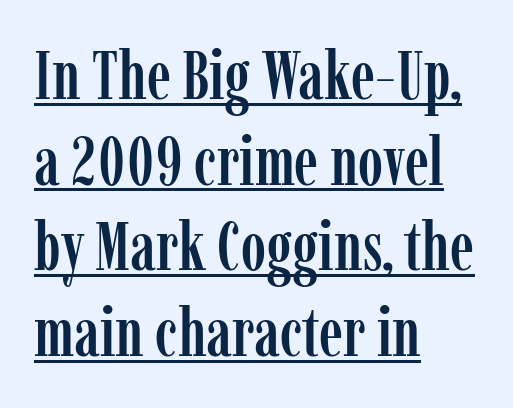
Q: Is the text italic (slanted)? A: No, it is upright.
Q: Is the typeface a serif or a sans-serif typeface? A: Serif.
Q: Is the text underlined? A: Yes.
Q: How is the paragraph aligned? A: Left-aligned.
Q: Is the spacing between letters normal or unusually wide? A: Normal.
Q: Is the spacing between lines tight, normal or loose? A: Normal.
Q: Width (condensed, normal, or wide)? A: Condensed.
Q: Stroke contrast? A: Low.
Q: x-height? A: Medium.
Q: Monospaced? A: No.
